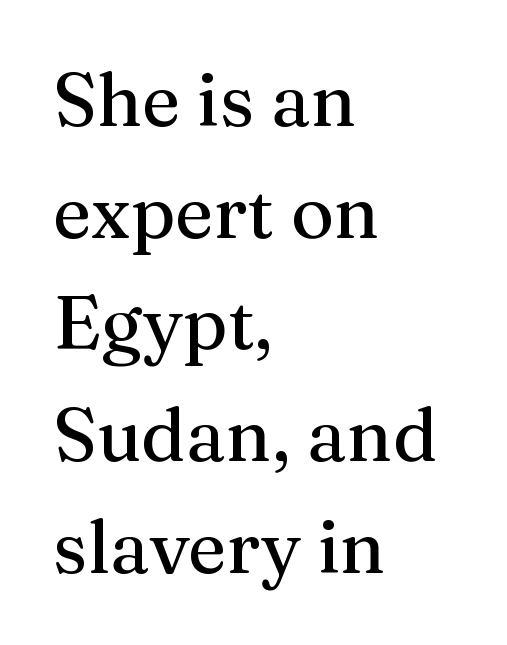
Q: Is the text italic (slanted)? A: No, it is upright.
Q: Is the typeface a serif or a sans-serif typeface? A: Serif.
Q: Is the text underlined? A: No.
Q: How is the paragraph aligned? A: Left-aligned.
Q: Is the spacing between letters normal or unusually wide? A: Normal.
Q: Is the spacing between lines tight, normal or loose? A: Normal.
Q: Width (condensed, normal, or wide)? A: Normal.
Q: Stroke contrast? A: Medium.
Q: x-height? A: Medium.
Q: Monospaced? A: No.
